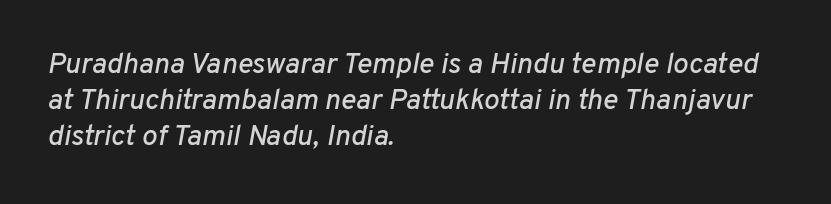
The image shows 29 px text type, italic (leaning right); set left-aligned, line spacing 1.24x, normal letter spacing, not underlined; low stroke contrast and a medium x-height.
